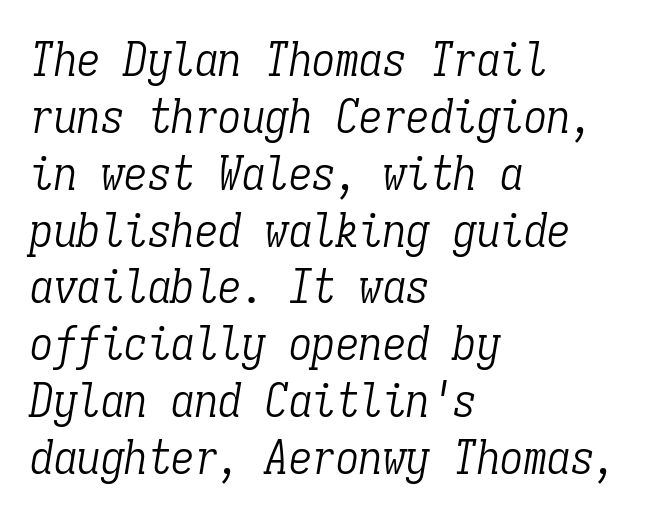
{"serif": "yes", "italic": "yes", "lean": "right", "slant_degrees": 9, "bold": "no", "weight": "light", "width": "condensed", "stroke_contrast": "low", "x_height": "medium", "monospaced": "yes", "underline": "no", "align": "left", "line_spacing_ratio": 1.21, "letter_spacing": "normal", "letter_spacing_em": 0.0, "glyph_px": 47}
